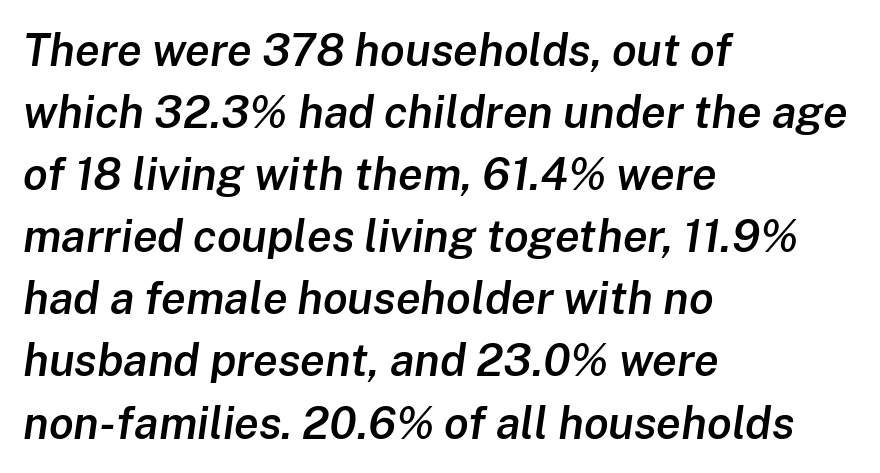
It's the slanting kind of type. The rendering uses a semibold face; strokes are thickened but not to full bold. The gaps between neighbouring characters are ordinary and unremarkable. Regarding leading, the lines here are spaced in the standard way.
